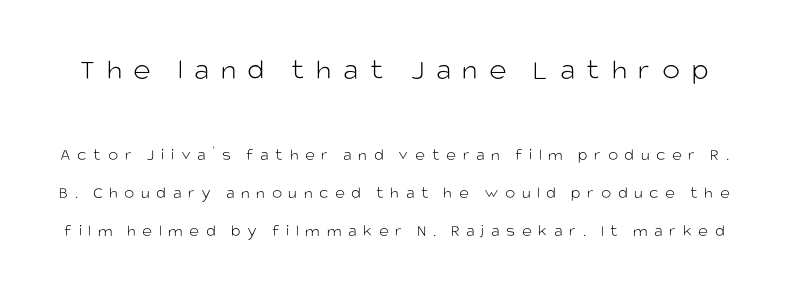
{"serif": "no", "italic": "no", "bold": "no", "weight": "light", "width": "normal", "stroke_contrast": "low", "x_height": "large", "monospaced": "no", "underline": "no", "line_spacing": "loose", "line_spacing_ratio": 2.24, "letter_spacing": "wide", "letter_spacing_em": 0.39, "larger_block": "first", "size_ratio": 1.76, "glyph_px": 30}
